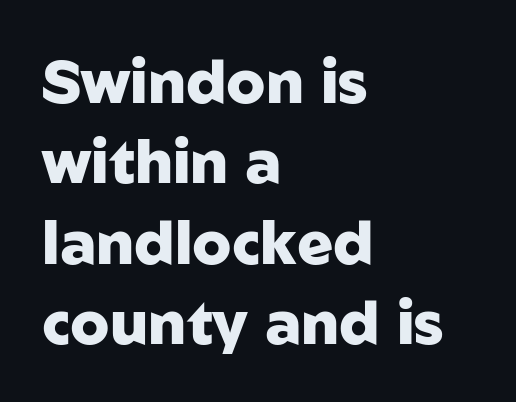
Default kerning and tracking; the words read as compact shapes. The face used here is proportionally spaced, like ordinary book or web type. The characters display no serif detailing; their extremities are plain. The lines are quadded left.
